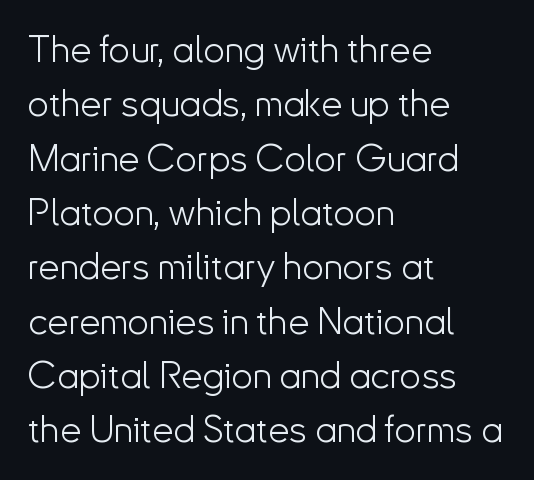
Is the stroke heavy? The answer is a plain regular-or-lighter. All the whitespace from short lines collects on the right. Underlining? Definitely not there. Is there much room between lines? A standard amount, neither cramped nor airy. This sample uses a sans-serif face. How are the letters spaced? Ordinarily, with no added tracking.
